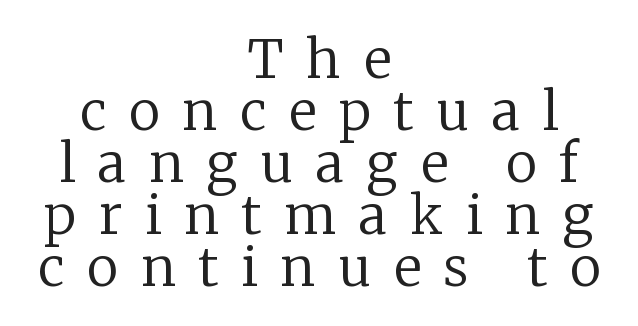
Q: Is the text bold? A: No.
Q: Is the text italic (slanted)? A: No, it is upright.
Q: Is the typeface a serif or a sans-serif typeface? A: Serif.
Q: Is the text underlined? A: No.
Q: How is the paragraph aligned? A: Centered.
Q: Is the spacing between letters normal or unusually wide? A: Unusually wide.
Q: Is the spacing between lines tight, normal or loose? A: Tight.
Q: Width (condensed, normal, or wide)? A: Normal.
Q: Stroke contrast? A: Low.
Q: x-height? A: Medium.
Q: Monospaced? A: No.
